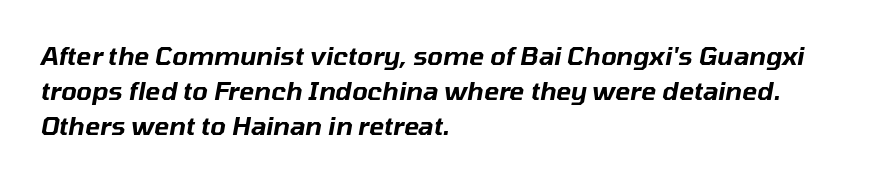
{"italic": "yes", "lean": "right", "slant_degrees": 10, "underline": "no", "align": "left", "line_spacing": "normal", "line_spacing_ratio": 1.4, "letter_spacing": "normal", "letter_spacing_em": 0.0, "glyph_px": 25}
